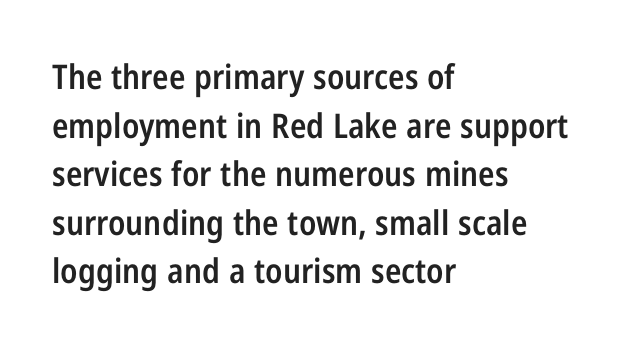
{"serif": "no", "italic": "no", "bold": "semi", "weight": "semibold", "width": "condensed", "stroke_contrast": "low", "x_height": "medium", "monospaced": "no", "underline": "no", "align": "left", "line_spacing": "normal", "line_spacing_ratio": 1.43, "letter_spacing": "normal", "letter_spacing_em": 0.0, "glyph_px": 34}
